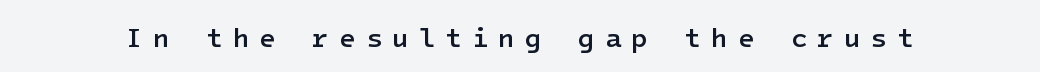
Q: Is the text bold? A: Semi-bold.
Q: Is the text italic (slanted)? A: No, it is upright.
Q: Is the text underlined? A: No.
Q: Is the spacing between letters normal or unusually wide? A: Unusually wide.
